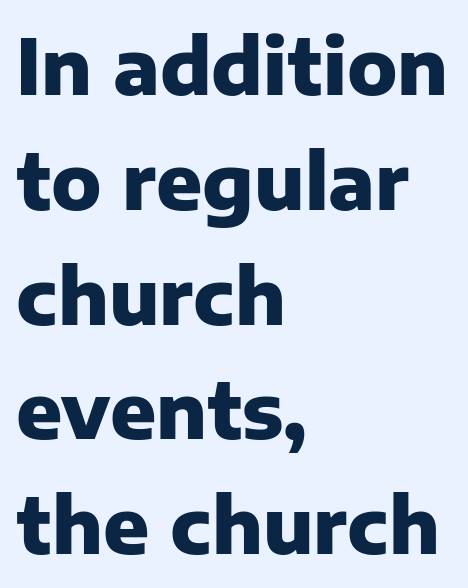
Q: Is the text bold? A: Yes.
Q: Is the text italic (slanted)? A: No, it is upright.
Q: Is the typeface a serif or a sans-serif typeface? A: Sans-serif.
Q: Is the text underlined? A: No.
Q: How is the paragraph aligned? A: Left-aligned.
Q: Is the spacing between letters normal or unusually wide? A: Normal.
Q: Is the spacing between lines tight, normal or loose? A: Normal.
Q: Width (condensed, normal, or wide)? A: Normal.
Q: Stroke contrast? A: Low.
Q: x-height? A: Medium.
Q: Monospaced? A: No.
